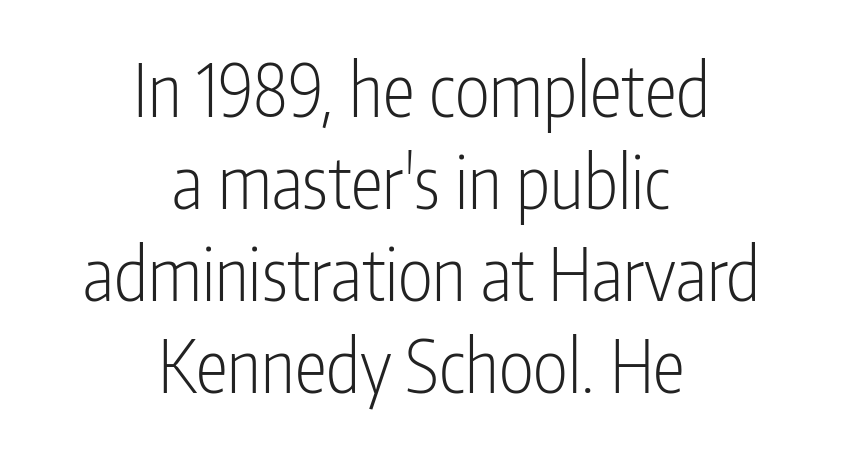
{"serif": "no", "italic": "no", "bold": "no", "weight": "light", "width": "condensed", "stroke_contrast": "low", "x_height": "medium", "monospaced": "no", "underline": "no", "align": "center", "line_spacing": "normal", "line_spacing_ratio": 1.26, "letter_spacing": "normal", "letter_spacing_em": 0.0, "glyph_px": 73}
